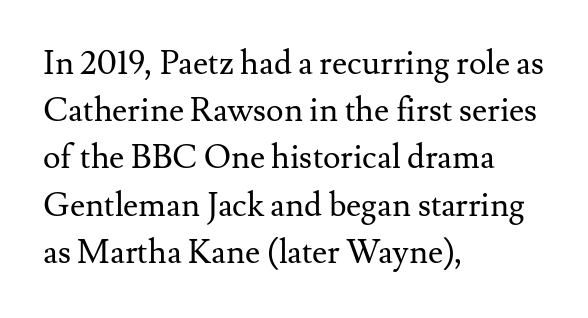
Typographically, this falls in the serif category. The lines in this sample share a left origin and differ only in where they stop. The letters advance in unequal steps, a hallmark of proportional type. Heft: none added — not bold.
